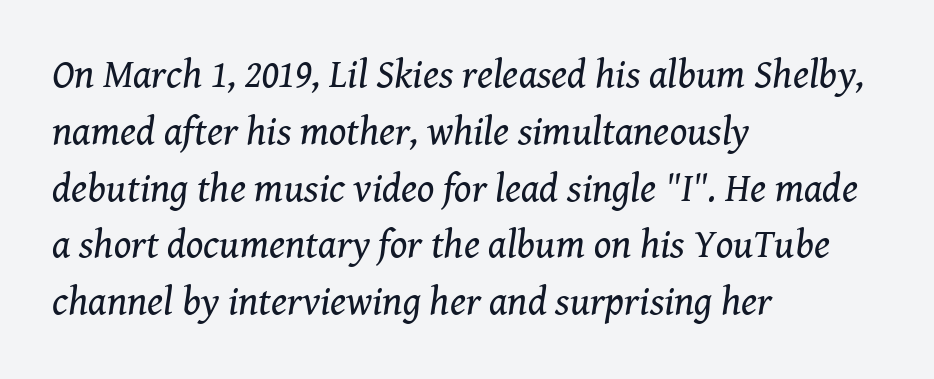
Summary of weight: not heavy and not bold. Stroke terminals: seriffed. Compared with ordinary roman type, these characters are visibly tilted. Inter-character spacing is left at the font's built-in metrics. The vertical gap from one line to the next is medium. Type without underlining.
